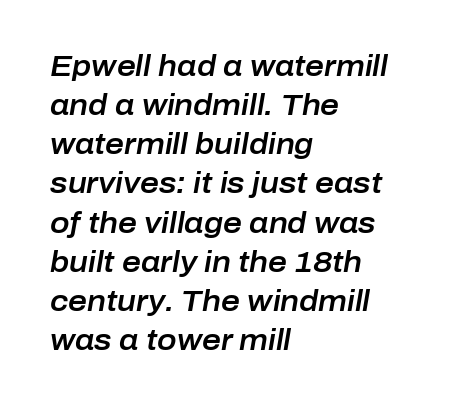
{"italic": "yes", "lean": "right", "slant_degrees": 10, "width": "normal", "stroke_contrast": "low", "x_height": "medium", "monospaced": "no", "underline": "no", "align": "left", "line_spacing": "normal", "line_spacing_ratio": 1.35, "letter_spacing": "normal", "letter_spacing_em": 0.0, "glyph_px": 29}
